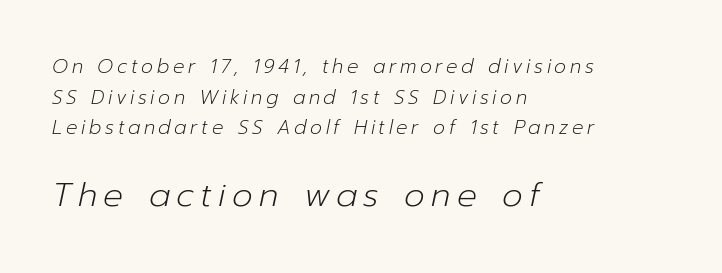
{"italic": "yes", "lean": "right", "slant_degrees": 12, "bold": "no", "weight": "light", "width": "normal", "stroke_contrast": "low", "x_height": "medium", "monospaced": "no", "underline": "no", "align": "left", "line_spacing": "normal", "line_spacing_ratio": 1.61, "larger_block": "second", "size_ratio": 1.74, "glyph_px": 33}
